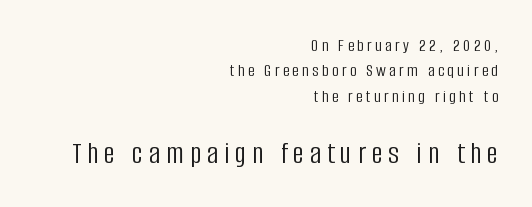
{"serif": "no", "italic": "no", "bold": "no", "weight": "light", "width": "condensed", "stroke_contrast": "low", "x_height": "large", "monospaced": "no", "underline": "no", "align": "right", "line_spacing": "normal", "line_spacing_ratio": 1.41, "larger_block": "second", "size_ratio": 1.72, "glyph_px": 31}
